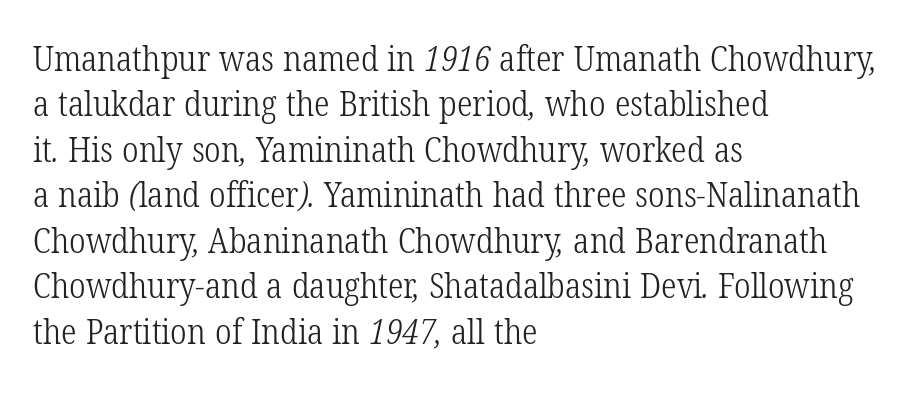
Q: Is the text bold? A: No.
Q: Is the typeface a serif or a sans-serif typeface? A: Serif.
Q: Is the text underlined? A: No.
Q: How is the paragraph aligned? A: Left-aligned.
Q: Is the spacing between letters normal or unusually wide? A: Normal.
Q: Is the spacing between lines tight, normal or loose? A: Normal.
Q: Width (condensed, normal, or wide)? A: Condensed.
Q: Stroke contrast? A: Low.
Q: x-height? A: Medium.
Q: Monospaced? A: No.
